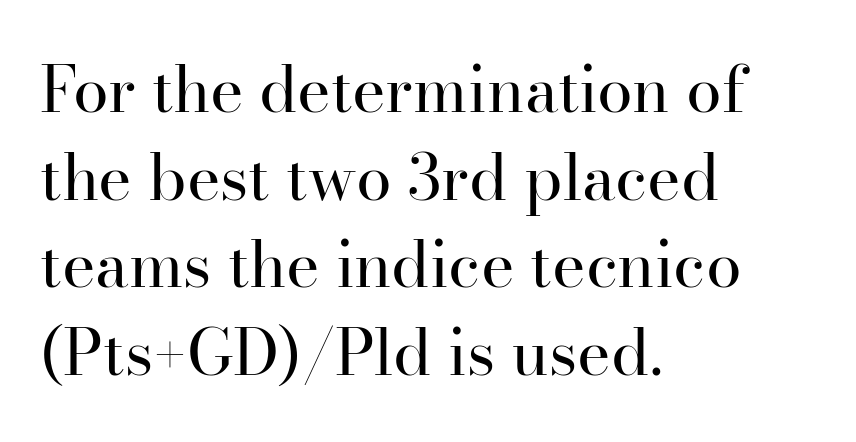
{"serif": "yes", "italic": "no", "bold": "no", "weight": "regular", "width": "normal", "stroke_contrast": "high", "x_height": "small", "monospaced": "no", "underline": "no", "align": "left", "line_spacing": "normal", "line_spacing_ratio": 1.37, "letter_spacing": "normal", "letter_spacing_em": 0.0, "glyph_px": 64}
